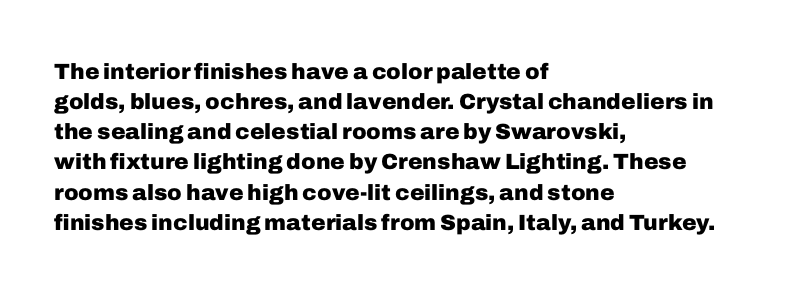
{"italic": "no", "bold": "yes", "underline": "no", "align": "left", "line_spacing": "normal", "line_spacing_ratio": 1.37, "letter_spacing": "normal", "letter_spacing_em": 0.0, "glyph_px": 22}
